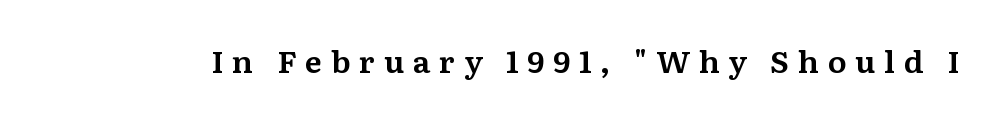
Q: Is the text italic (slanted)? A: No, it is upright.
Q: Is the typeface a serif or a sans-serif typeface? A: Serif.
Q: Is the text underlined? A: No.
Q: Is the spacing between letters normal or unusually wide? A: Unusually wide.
Q: Width (condensed, normal, or wide)? A: Normal.
Q: Stroke contrast? A: Medium.
Q: x-height? A: Medium.
Q: Monospaced? A: No.
